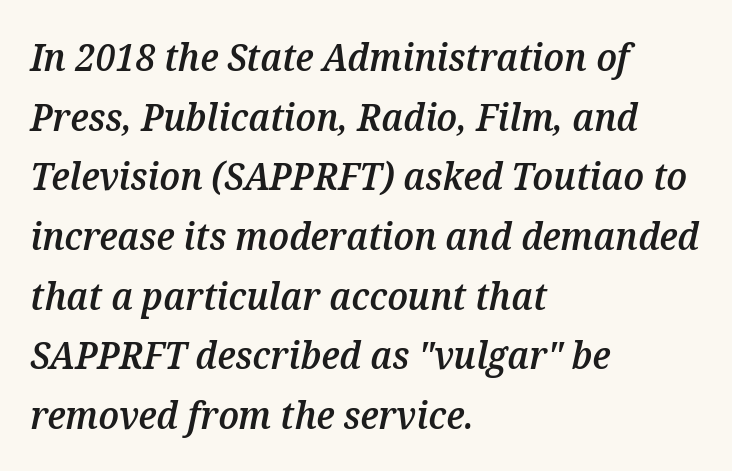
A bare baseline throughout the passage. Bold? Not quite — semibold, heavier than regular but stopping short. In terms of posture, this sample is oblique. The lines in this sample share a left origin and differ only in where they stop. Is this a fixed-width face? No — the glyphs have proportional, varying widths. No extra tracking has been applied to these lines.
